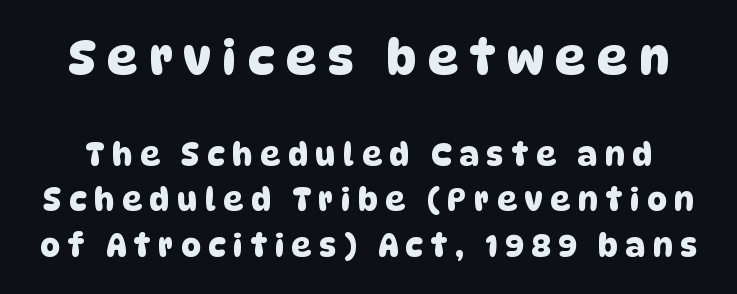
The image shows 47 px sans-serif type; set normal line spacing (1.47x), unusually wide letter spacing (+0.25 em), not underlined; the first (top) block is 1.52x larger; low stroke contrast and a large x-height.
